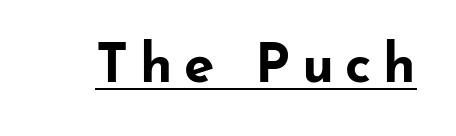
Letter spacing: wide. The face used here appears with an underline applied. What kind of face is this? One without serifs — a sans. The type sits square on the baseline with zero lean. Here the designer chose a conventional face with non-uniform glyph widths.
